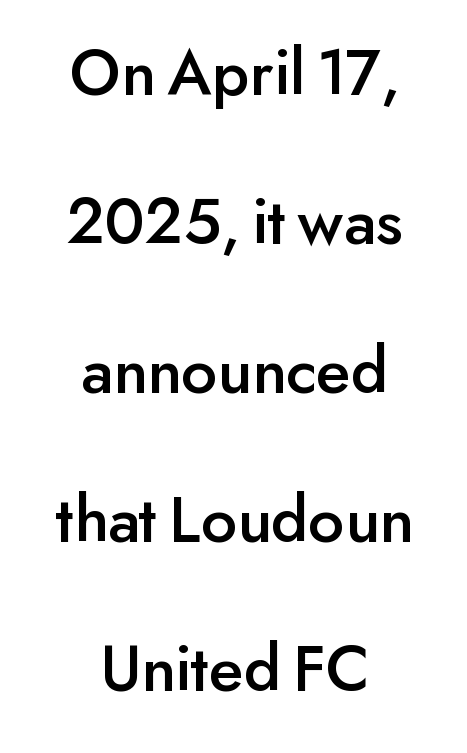
Varying glyph widths throughout — classic text-font behaviour. Summary of vertical rhythm: relaxed, with wide interline spacing. Decoration check: the copy has no underline. No extra tracking has been applied to these lines. The typeface chosen for these lines omits serifs.
